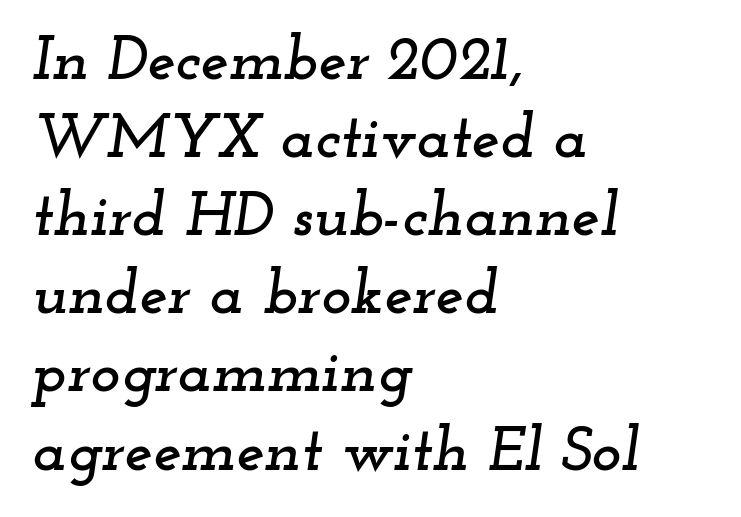
Clear beneath every line of the passage. Nobody touched the tracking dial on this one. Varying glyph widths throughout — classic text-font behaviour. The paragraph shown leans on its left margin. The typography opts for an oblique posture over an upright one.
